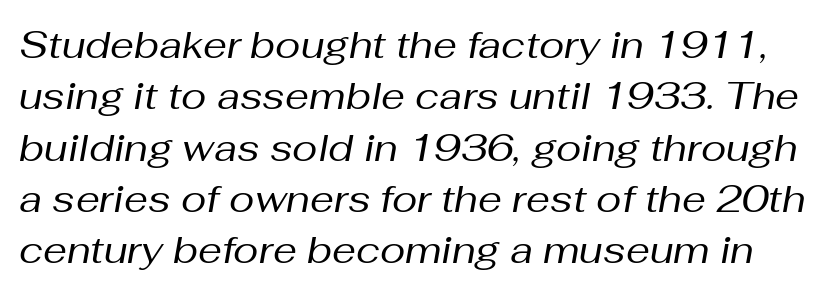
{"italic": "yes", "lean": "right", "slant_degrees": 10, "bold": "no", "weight": "regular", "width": "normal", "stroke_contrast": "medium", "x_height": "medium", "monospaced": "no", "underline": "no", "line_spacing": "normal", "line_spacing_ratio": 1.35, "letter_spacing": "normal", "letter_spacing_em": 0.0, "glyph_px": 38}
